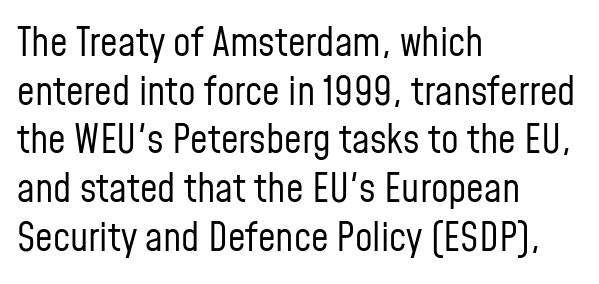
Nothing sits at the stroke ends, so this counts as sans-serif. Do the characters align in a grid? No, the font is proportional. A classic flush-left, rag-right setting is used for this passage. The face used here is rendered with its standard letterfit.
